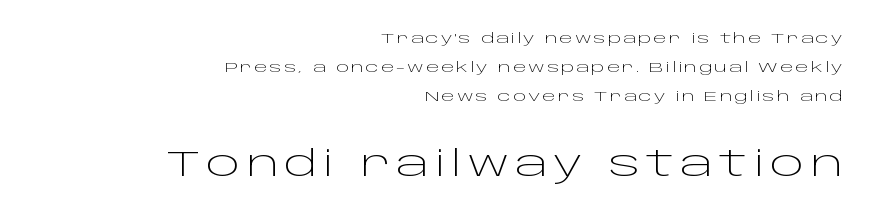
Q: Is the text bold? A: No.
Q: Is the text italic (slanted)? A: No, it is upright.
Q: Is the typeface a serif or a sans-serif typeface? A: Sans-serif.
Q: Is the text underlined? A: No.
Q: How is the paragraph aligned? A: Right-aligned.
Q: Is the spacing between lines tight, normal or loose? A: Loose.
Q: Which block of text is set in a larger size, the first (top) or the second (bottom)? A: The second (bottom) one.
Q: Width (condensed, normal, or wide)? A: Wide.
Q: Stroke contrast? A: Low.
Q: x-height? A: Large.
Q: Monospaced? A: No.
